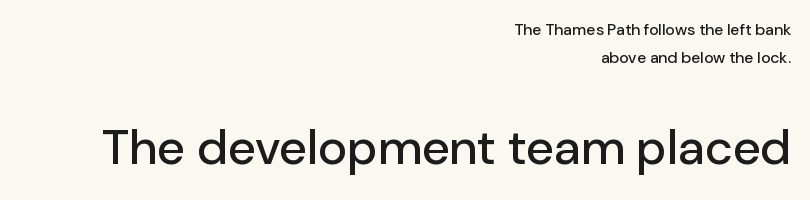
Q: Is the text italic (slanted)? A: No, it is upright.
Q: Is the typeface a serif or a sans-serif typeface? A: Sans-serif.
Q: Is the text underlined? A: No.
Q: How is the paragraph aligned? A: Right-aligned.
Q: Is the spacing between letters normal or unusually wide? A: Normal.
Q: Which block of text is set in a larger size, the first (top) or the second (bottom)? A: The second (bottom) one.
Q: Width (condensed, normal, or wide)? A: Normal.
Q: Stroke contrast? A: Low.
Q: x-height? A: Medium.
Q: Monospaced? A: No.
